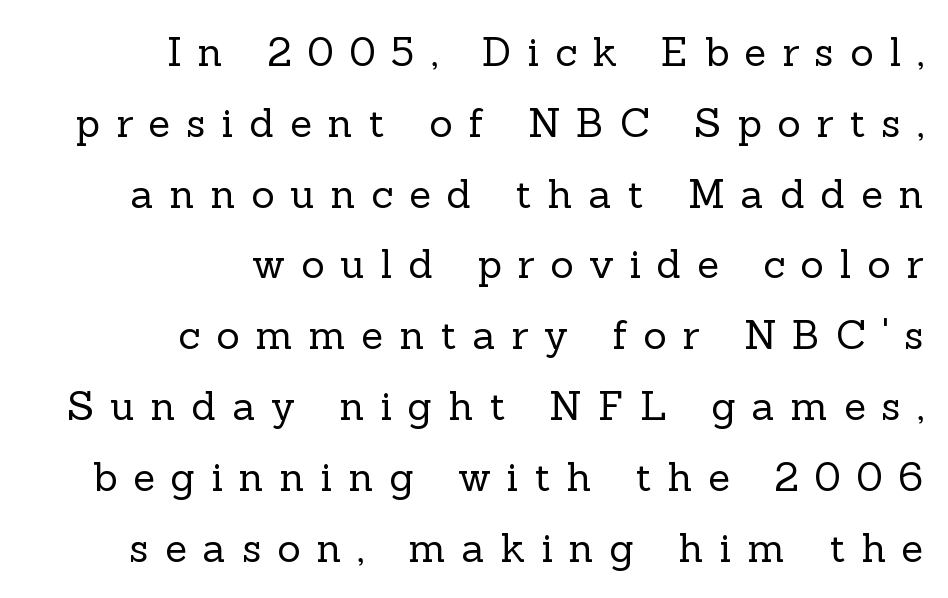
Posture: upright roman. The glyphs in this specimen are seriffed. Glyph-to-glyph distance is far greater than everyday printed text. The font is comparable to plain body text, perhaps lighter.
